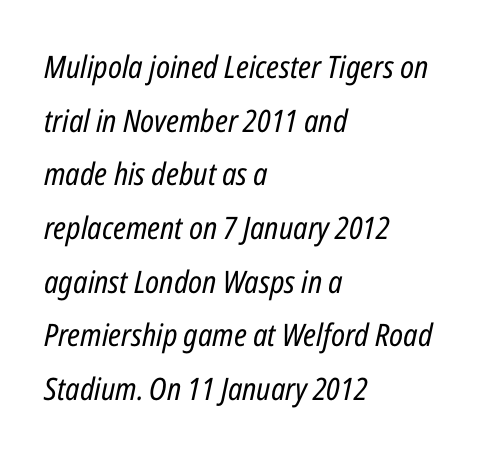
Q: Is the text bold? A: No.
Q: Is the text italic (slanted)? A: Yes, it leans right by about 12 degrees.
Q: Is the text underlined? A: No.
Q: How is the paragraph aligned? A: Left-aligned.
Q: Is the spacing between letters normal or unusually wide? A: Normal.
Q: Width (condensed, normal, or wide)? A: Condensed.
Q: Stroke contrast? A: Low.
Q: x-height? A: Medium.
Q: Monospaced? A: No.
